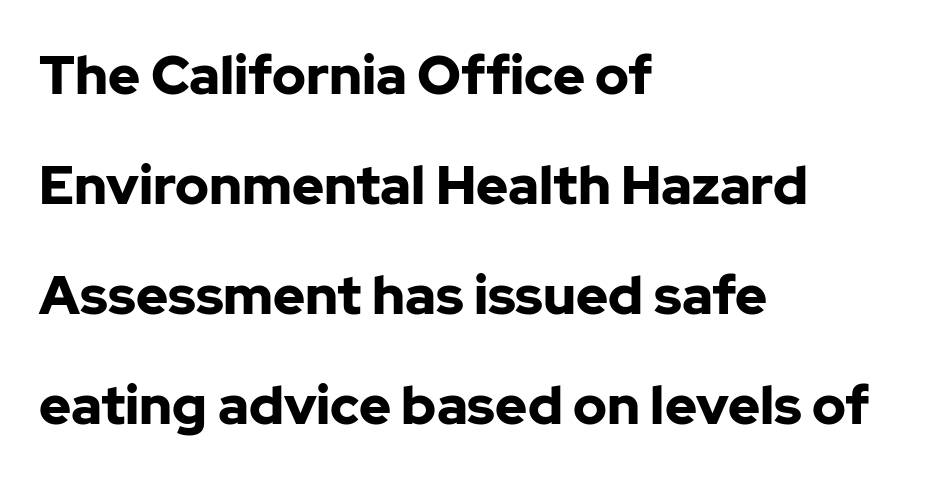
No italicization has been applied; the sample stays upright. Successive baselines arrive slowly, with a big drop between each. This rendering features lettering with no underline. This rendering uses left alignment, leaving the right contour irregular.
